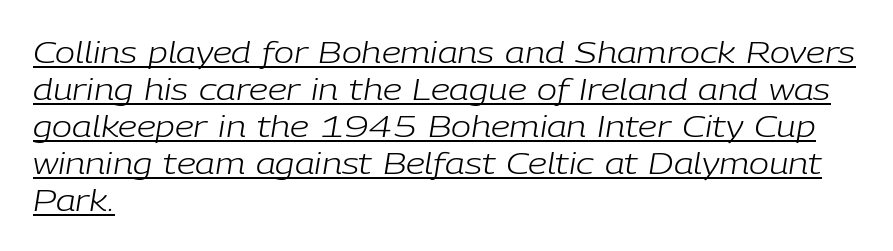
The image shows 30 px light type, italic (leaning right); set left-aligned, line spacing 1.23x, normal letter spacing, underlined; low stroke contrast and a medium x-height.
